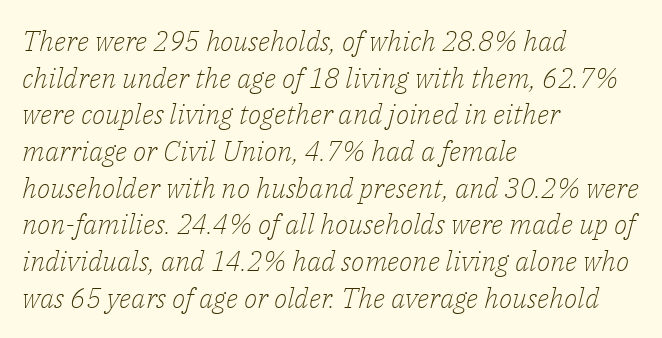
Q: Is the text bold? A: No.
Q: Is the text italic (slanted)? A: Yes, it leans right by about 14 degrees.
Q: Is the typeface a serif or a sans-serif typeface? A: Serif.
Q: Is the text underlined? A: No.
Q: How is the paragraph aligned? A: Left-aligned.
Q: Is the spacing between letters normal or unusually wide? A: Normal.
Q: Is the spacing between lines tight, normal or loose? A: Normal.
Q: Width (condensed, normal, or wide)? A: Normal.
Q: Stroke contrast? A: Low.
Q: x-height? A: Medium.
Q: Monospaced? A: No.
